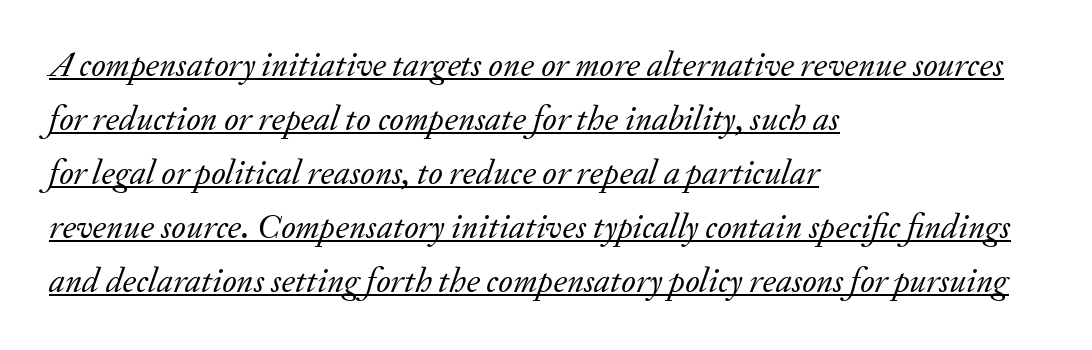
{"serif": "yes", "italic": "yes", "lean": "right", "slant_degrees": 20, "bold": "no", "weight": "regular", "width": "normal", "stroke_contrast": "low", "x_height": "small", "monospaced": "no", "underline": "yes", "align": "left", "line_spacing": "normal", "line_spacing_ratio": 1.54, "letter_spacing": "normal", "letter_spacing_em": 0.0, "glyph_px": 35}
